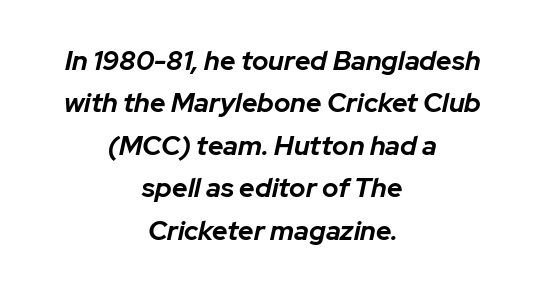
Q: Is the text bold? A: Yes.
Q: Is the text italic (slanted)? A: Yes, it leans right by about 12 degrees.
Q: Is the text underlined? A: No.
Q: How is the paragraph aligned? A: Centered.
Q: Is the spacing between letters normal or unusually wide? A: Normal.
Q: Is the spacing between lines tight, normal or loose? A: Normal.
